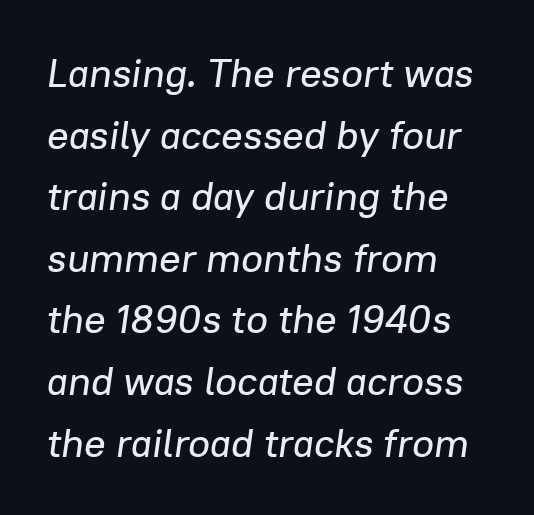
The compositor pushed each line to the left boundary. Looks like regular typesetting: each glyph gets only the width it needs. Type without underlining. Summary of vertical rhythm: regular, with standard interline spacing. The face used here is rendered with its standard letterfit. An italicized treatment has been applied to the whole sample.
